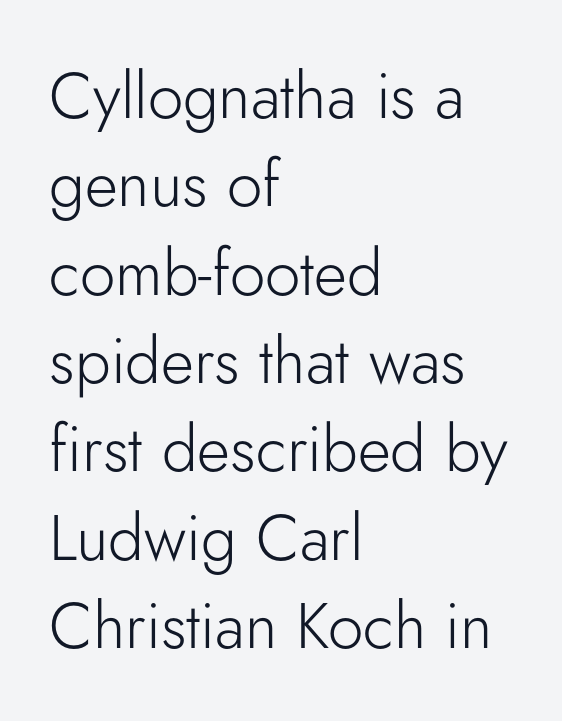
Q: Is the text bold? A: No.
Q: Is the text italic (slanted)? A: No, it is upright.
Q: Is the typeface a serif or a sans-serif typeface? A: Sans-serif.
Q: Is the text underlined? A: No.
Q: How is the paragraph aligned? A: Left-aligned.
Q: Is the spacing between letters normal or unusually wide? A: Normal.
Q: Is the spacing between lines tight, normal or loose? A: Normal.
Q: Width (condensed, normal, or wide)? A: Normal.
Q: Stroke contrast? A: Low.
Q: x-height? A: Small.
Q: Monospaced? A: No.
